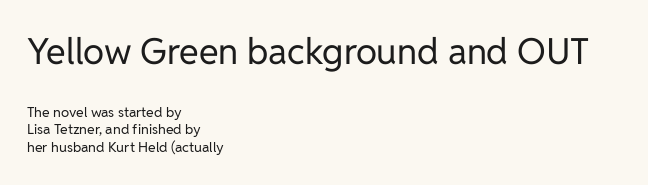
The image shows 36 px regular-weight sans-serif type, upright; set left-aligned, normal line spacing (1.27x), normal letter spacing, not underlined; the first (top) block is 2.57x larger; low stroke contrast and a medium x-height.
